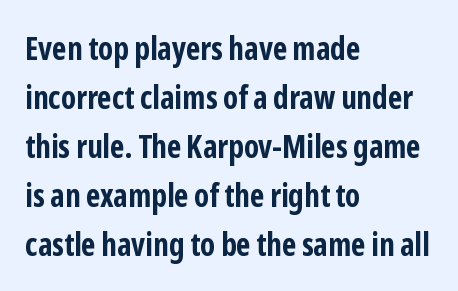
Q: Is the text bold? A: Yes.
Q: Is the text italic (slanted)? A: No, it is upright.
Q: Is the typeface a serif or a sans-serif typeface? A: Sans-serif.
Q: Is the text underlined? A: No.
Q: How is the paragraph aligned? A: Left-aligned.
Q: Is the spacing between letters normal or unusually wide? A: Normal.
Q: Is the spacing between lines tight, normal or loose? A: Normal.
Q: Width (condensed, normal, or wide)? A: Condensed.
Q: Stroke contrast? A: Low.
Q: x-height? A: Medium.
Q: Monospaced? A: No.
